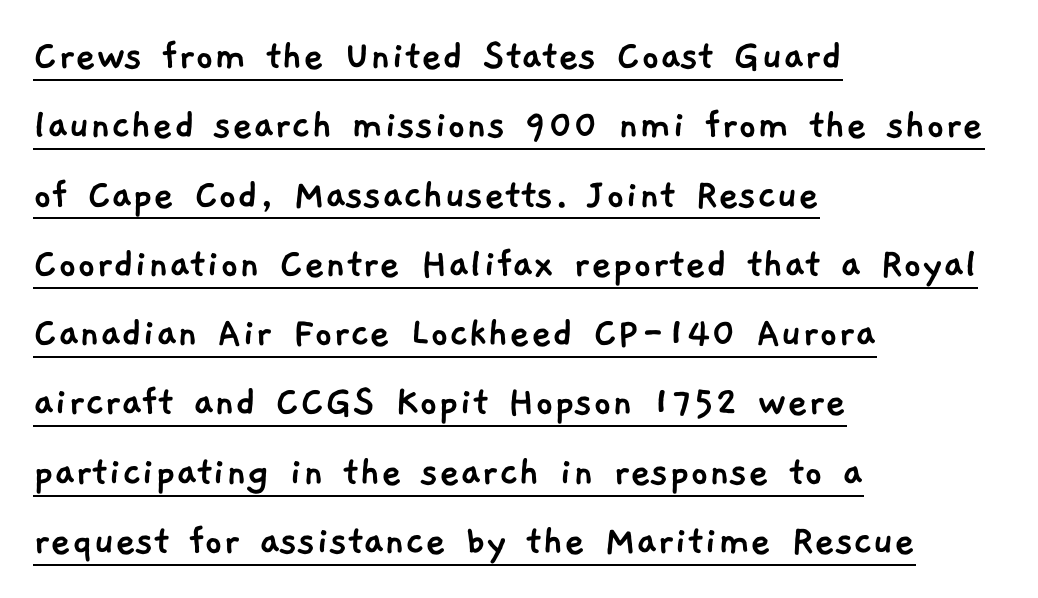
{"serif": "no", "width": "normal", "stroke_contrast": "low", "x_height": "medium", "monospaced": "no", "underline": "yes", "align": "left", "line_spacing": "normal", "line_spacing_ratio": 1.54, "letter_spacing": "normal", "letter_spacing_em": 0.0, "glyph_px": 45}
